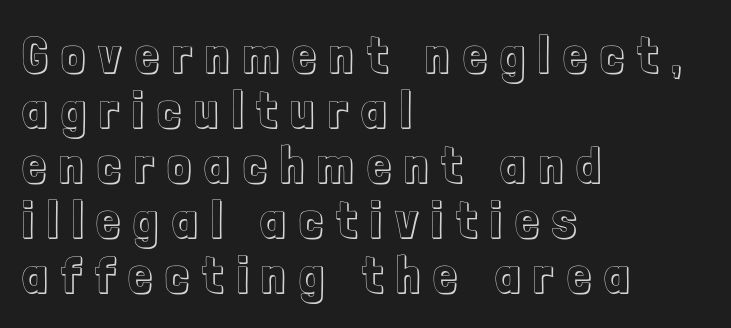
Line spacing here is tight. If you drew a ruler down the left edge, every line would touch it. Characters remain perfectly vertical along every line. Someone cranked the tracking dial way up on this one. Decoration check: the copy has no underline. Varying glyph widths throughout — classic text-font behaviour.
